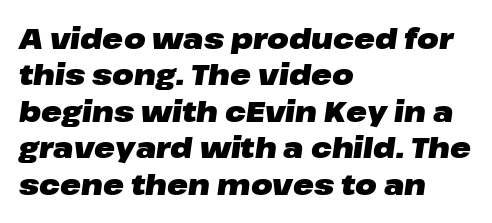
Q: Is the text bold? A: Yes.
Q: Is the text italic (slanted)? A: Yes, it leans right by about 8 degrees.
Q: Is the text underlined? A: No.
Q: How is the paragraph aligned? A: Left-aligned.
Q: Is the spacing between letters normal or unusually wide? A: Normal.
Q: Is the spacing between lines tight, normal or loose? A: Normal.
Q: Width (condensed, normal, or wide)? A: Wide.
Q: Stroke contrast? A: Low.
Q: x-height? A: Medium.
Q: Monospaced? A: No.
